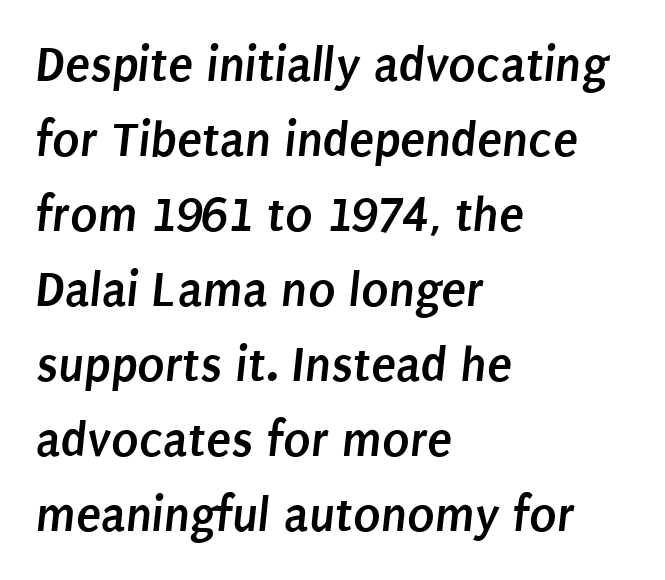
Q: Is the text bold? A: Yes.
Q: Is the typeface a serif or a sans-serif typeface? A: Sans-serif.
Q: Is the text underlined? A: No.
Q: How is the paragraph aligned? A: Left-aligned.
Q: Is the spacing between letters normal or unusually wide? A: Normal.
Q: Is the spacing between lines tight, normal or loose? A: Normal.
Q: Width (condensed, normal, or wide)? A: Condensed.
Q: Stroke contrast? A: Low.
Q: x-height? A: Large.
Q: Monospaced? A: No.
